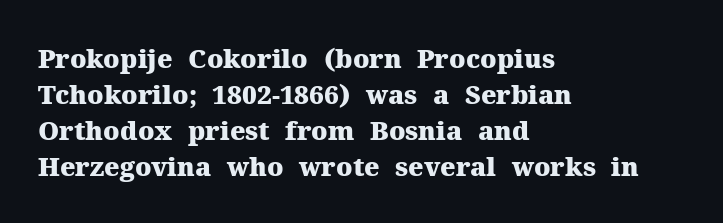
The image shows 26 px bold type, upright; set left-aligned, normal line spacing (1.39x), normal letter spacing, not underlined.
